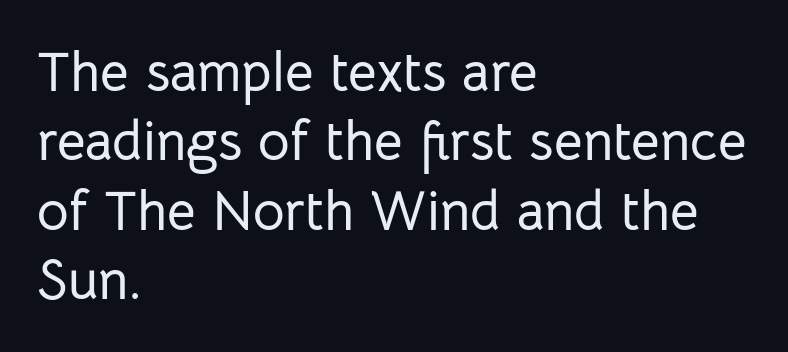
The designer left line spacing at the default. Check the space under the baseline: it is left empty. The face used here is a sans, in the tradition of grotesques and geometrics. The passage shown is typed in a proportional face where columns would drift. The horizontal fit of the characters is conventional and even. A typesetter would mark this as roman, not italic.
